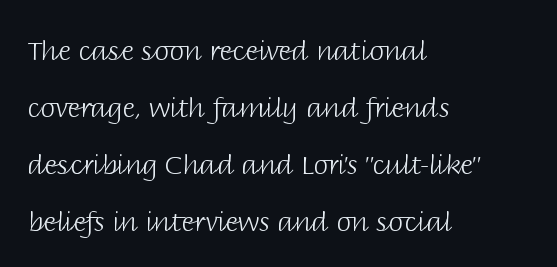
A clean baseline with only descenders dipping below it. This sample uses an upright cut, with every glyph sitting square on the baseline. The face used here is rendered with its standard letterfit. The leading is generous, giving the passage an open texture. The rendering anchors every line to the left-hand side. Each stroke keeps to a modest, everyday thickness or less.
